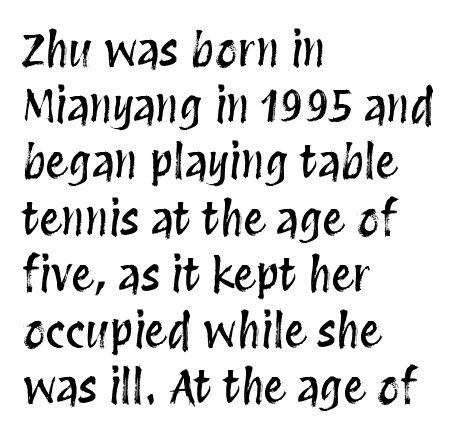
The image shows 45 px condensed type, upright; set left-aligned, normal line spacing (1.25x), normal letter spacing, not underlined; medium stroke contrast and a large x-height.
